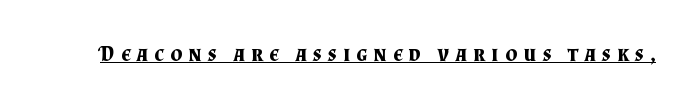
Q: Is the text bold? A: Yes.
Q: Is the text italic (slanted)? A: No, it is upright.
Q: Is the text underlined? A: Yes.
Q: Is the spacing between letters normal or unusually wide? A: Unusually wide.
